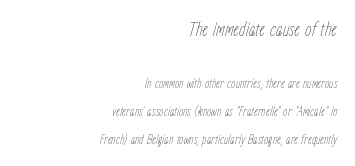
The image shows 21 px text type, italic (leaning right); set right-aligned, loose line spacing (1.98x), normal letter spacing, not underlined; the first (top) block is 1.5x larger.
